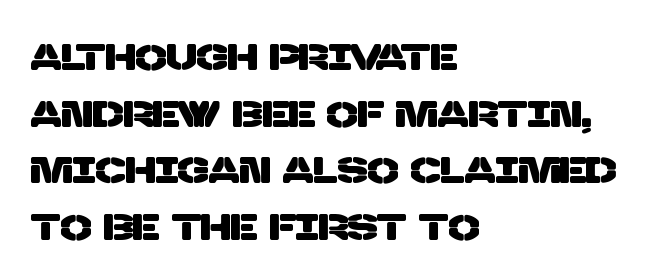
Look at the bottom of the vertical strokes: they stop flat, with no serifs. Rule under the text: the space is simply empty. A student would call this left alignment; a typographer would say flush left, rag right. The gaps between neighbouring characters are ordinary and unremarkable. A typesetter would call this proportional, since set widths differ per character.
